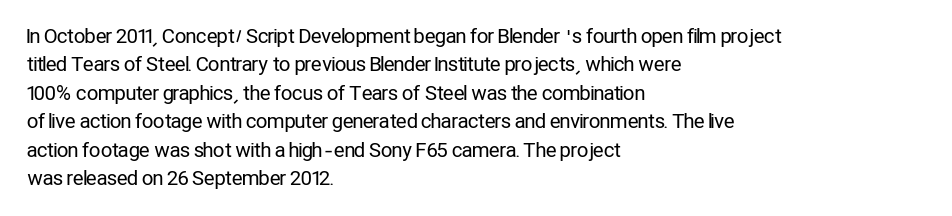
The image shows 20 px text type, upright; set left-aligned, normal line spacing (1.42x), normal letter spacing, not underlined.
